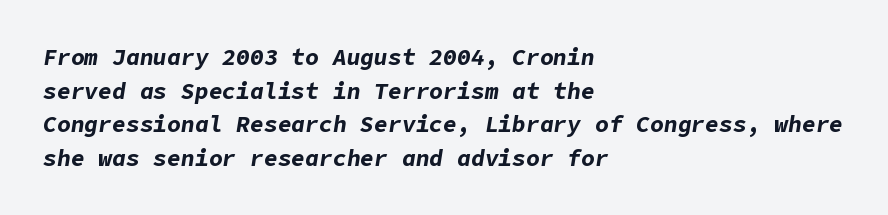
Q: Is the text bold? A: Yes.
Q: Is the text italic (slanted)? A: Yes, it leans right by about 9 degrees.
Q: Is the text underlined? A: No.
Q: How is the paragraph aligned? A: Left-aligned.
Q: Is the spacing between letters normal or unusually wide? A: Normal.
Q: Is the spacing between lines tight, normal or loose? A: Normal.
